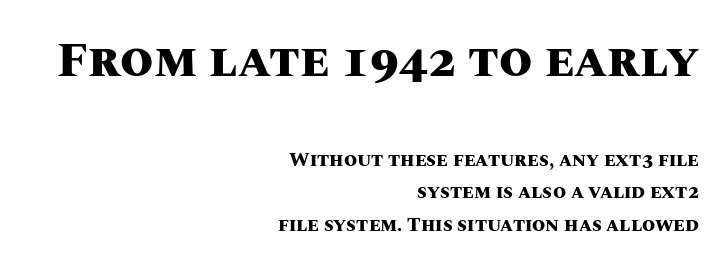
{"italic": "no", "bold": "yes", "weight": "heavy", "width": "normal", "stroke_contrast": "medium", "x_height": "large", "monospaced": "no", "underline": "no", "align": "right", "line_spacing": "normal", "line_spacing_ratio": 1.7, "letter_spacing": "normal", "letter_spacing_em": 0.0, "larger_block": "first", "size_ratio": 2.53, "glyph_px": 48}
